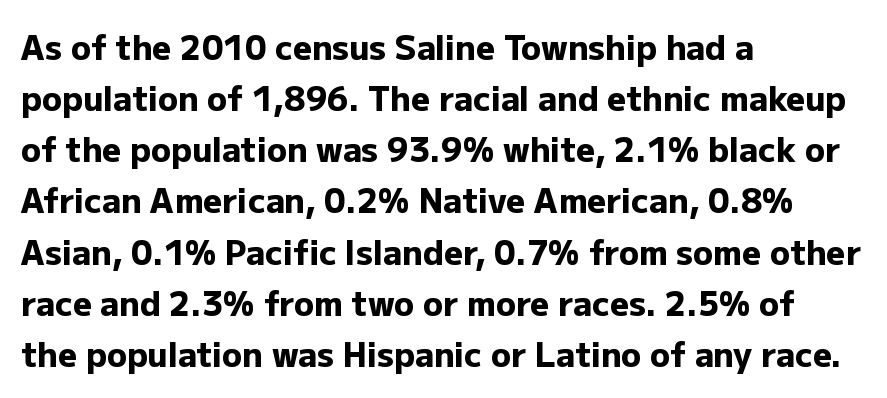
{"serif": "no", "italic": "no", "bold": "yes", "weight": "heavy", "width": "normal", "stroke_contrast": "low", "x_height": "medium", "monospaced": "no", "underline": "no", "align": "left", "line_spacing": "normal", "line_spacing_ratio": 1.55, "letter_spacing": "normal", "letter_spacing_em": 0.0, "glyph_px": 33}
